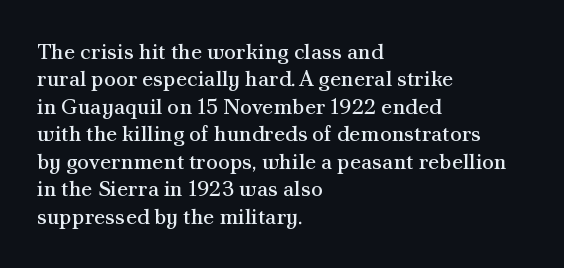
{"italic": "no", "bold": "no", "underline": "no", "align": "left", "line_spacing": "normal", "line_spacing_ratio": 1.25, "letter_spacing": "normal", "letter_spacing_em": 0.0, "glyph_px": 22}
